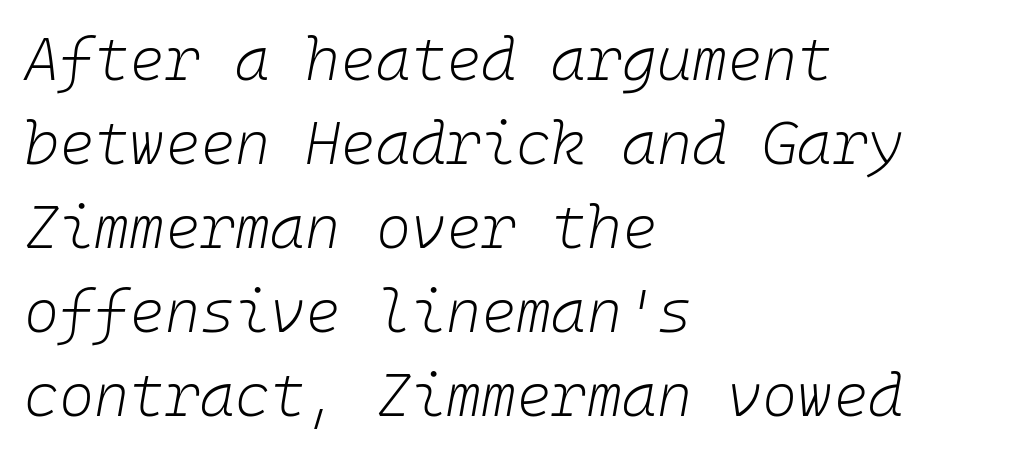
The image shows 60 px light type, italic (leaning right); set left-aligned, normal line spacing (1.4x), normal letter spacing, not underlined; low stroke contrast and a medium x-height.
